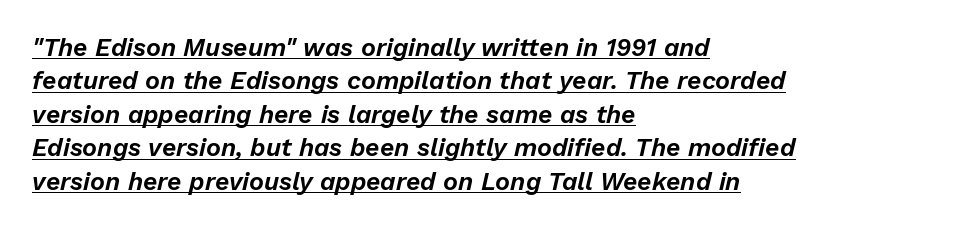
The image shows 25 px text type, italic (leaning right); set left-aligned, normal line spacing (1.34x), normal letter spacing, underlined.
